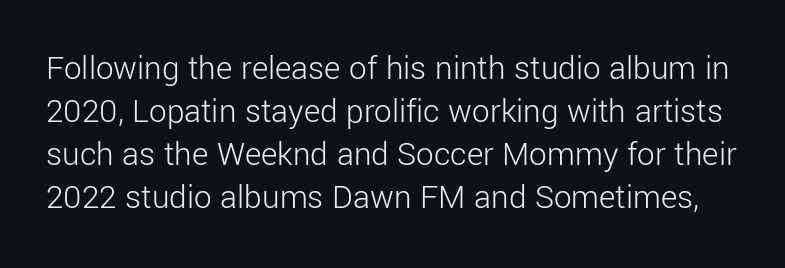
The image shows 35 px light sans-serif type, upright; set line spacing 1.23x, normal letter spacing, not underlined; low stroke contrast and a medium x-height.
